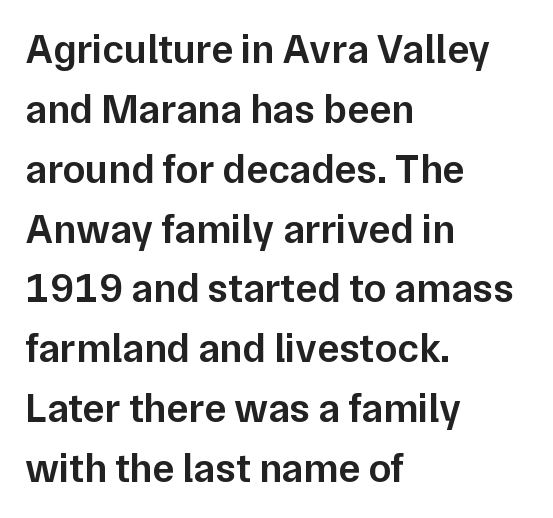
Q: Is the text bold? A: Semi-bold.
Q: Is the text italic (slanted)? A: No, it is upright.
Q: Is the typeface a serif or a sans-serif typeface? A: Sans-serif.
Q: Is the text underlined? A: No.
Q: How is the paragraph aligned? A: Left-aligned.
Q: Is the spacing between letters normal or unusually wide? A: Normal.
Q: Is the spacing between lines tight, normal or loose? A: Normal.
Q: Width (condensed, normal, or wide)? A: Normal.
Q: Stroke contrast? A: Low.
Q: x-height? A: Medium.
Q: Monospaced? A: No.
